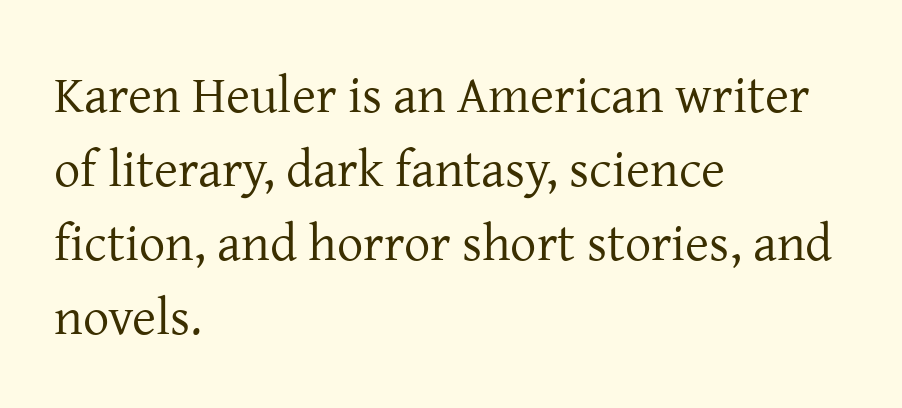
The letters advance in unequal steps, a hallmark of proportional type. Plain, unruled lines of type. The face looks like a standard text weight, possibly lighter. The font's upright variant was chosen for this text.
